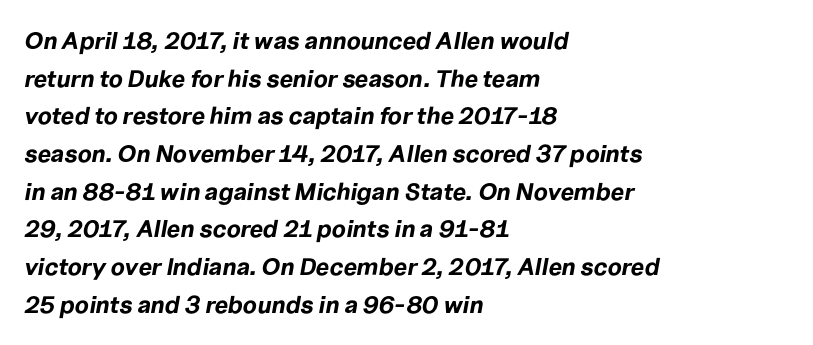
Q: Is the text bold? A: Yes.
Q: Is the text italic (slanted)? A: Yes, it leans right by about 10 degrees.
Q: Is the text underlined? A: No.
Q: How is the paragraph aligned? A: Left-aligned.
Q: Is the spacing between letters normal or unusually wide? A: Normal.
Q: Is the spacing between lines tight, normal or loose? A: Normal.
